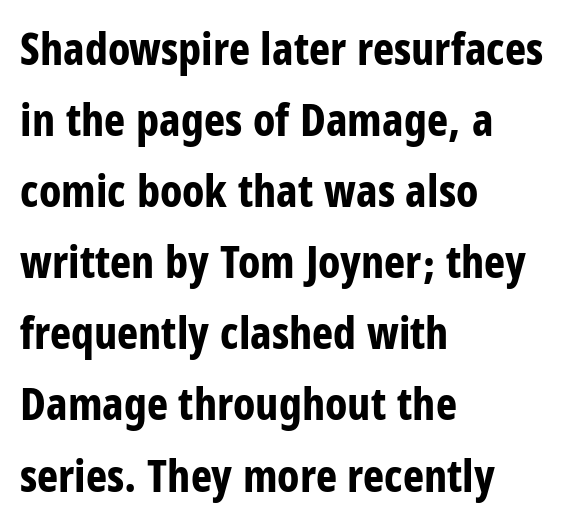
The image shows 45 px bold, condensed sans-serif type, upright; set left-aligned, normal line spacing (1.58x), normal letter spacing, not underlined; low stroke contrast and a large x-height.
